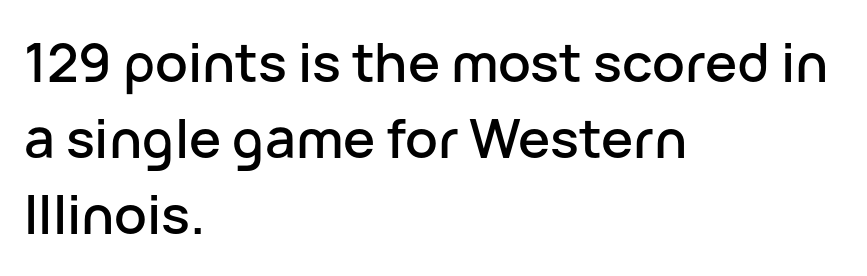
The image shows 54 px sans-serif type, upright; set left-aligned, normal line spacing (1.41x), normal letter spacing, not underlined; low stroke contrast and a medium x-height.
